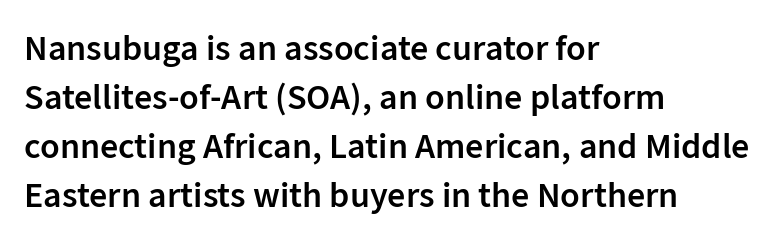
Every stem runs plumb, perpendicular to the baseline. The strip under each line holds only bare page. What weight is shown? A semibold, between regular and bold. Observe the absence of serifs on each vertical stroke in this sample. In terms of letterspacing, this is plain default setting. Rows of type keep a routine distance in the vertical direction.
